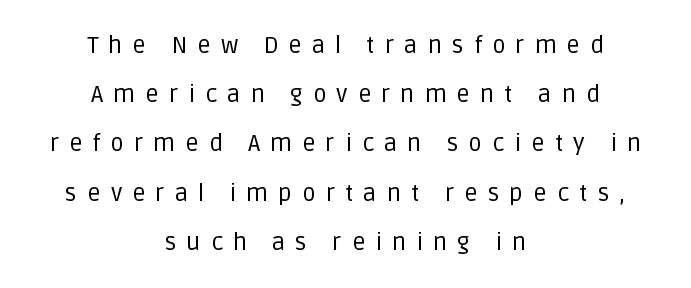
{"italic": "no", "bold": "no", "underline": "no", "align": "center", "line_spacing": "loose", "line_spacing_ratio": 2.05, "letter_spacing": "wide", "letter_spacing_em": 0.41, "glyph_px": 24}
